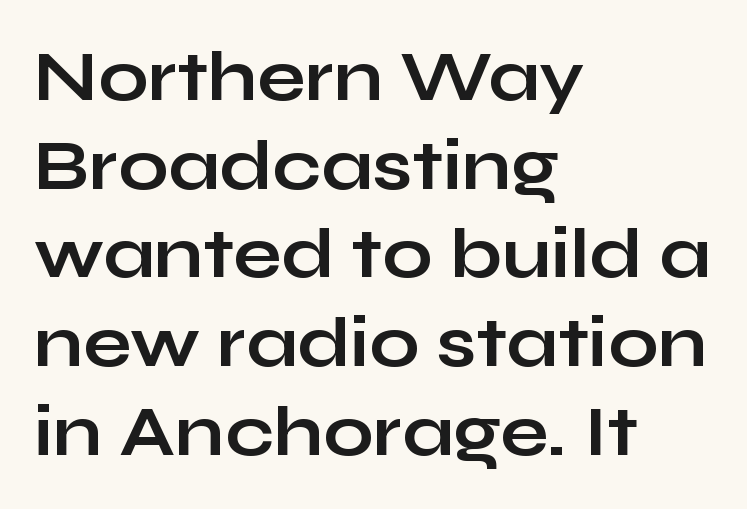
The image shows 71 px bold, wide sans-serif type, upright; set left-aligned, normal line spacing (1.25x), normal letter spacing, not underlined; low stroke contrast and a medium x-height.
